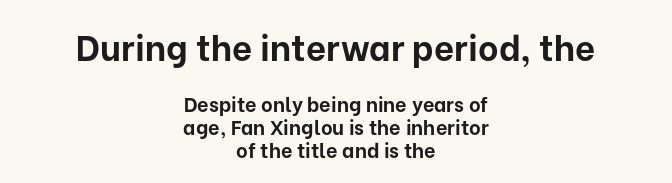
The image shows 35 px bold sans-serif type, upright; set centered, line spacing 1.16x, normal letter spacing, not underlined; the first (top) block is 1.75x larger; low stroke contrast and a medium x-height.
